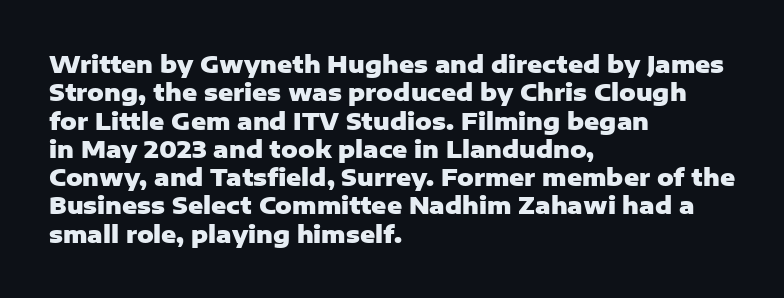
The image shows 23 px bold type, upright; set left-aligned, line spacing 1.23x, normal letter spacing, not underlined.
